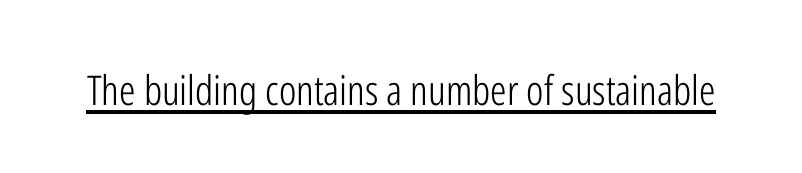
Q: Is the text bold? A: No.
Q: Is the text italic (slanted)? A: No, it is upright.
Q: Is the typeface a serif or a sans-serif typeface? A: Sans-serif.
Q: Is the text underlined? A: Yes.
Q: Is the spacing between letters normal or unusually wide? A: Normal.
Q: Width (condensed, normal, or wide)? A: Condensed.
Q: Stroke contrast? A: Low.
Q: x-height? A: Medium.
Q: Monospaced? A: No.
